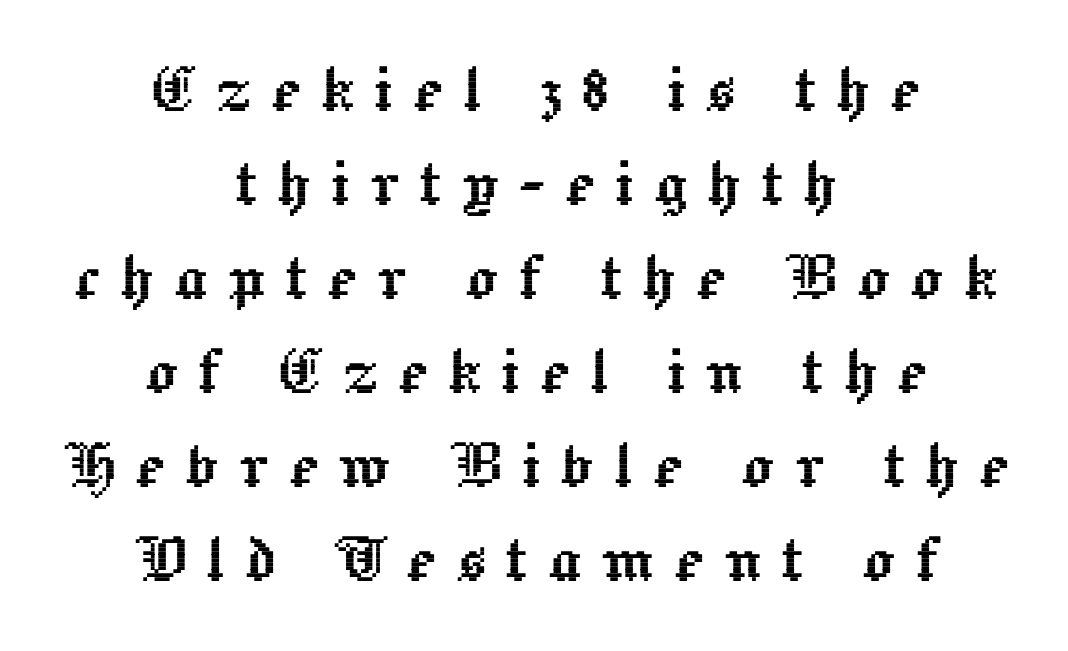
You can tell it's not italic because the verticals are truly vertical. Reading down the block, each line starts at a different indent, mirrored at its end. The rendering uses natural spacing where letterforms have individual widths. What stands out about the letter spacing? Its width — letters are far apart. This rendering features lettering with no underline.
